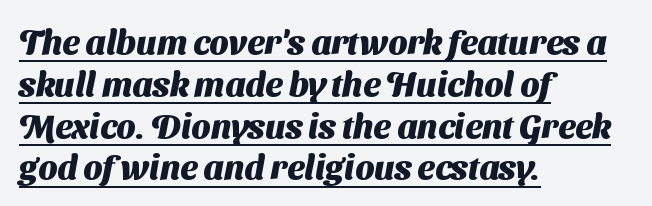
Q: Is the text bold? A: Yes.
Q: Is the typeface a serif or a sans-serif typeface? A: Sans-serif.
Q: Is the text underlined? A: Yes.
Q: How is the paragraph aligned? A: Left-aligned.
Q: Is the spacing between letters normal or unusually wide? A: Normal.
Q: Width (condensed, normal, or wide)? A: Normal.
Q: Stroke contrast? A: Medium.
Q: x-height? A: Medium.
Q: Monospaced? A: No.
